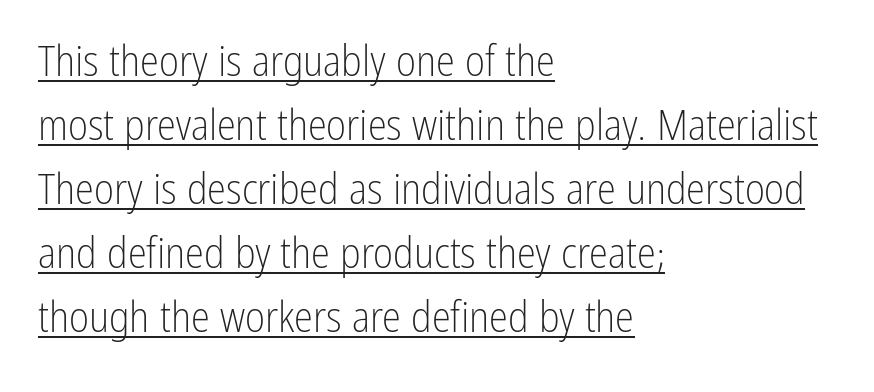
Typeset ragged right — the left edge is the straight one. The type is set solid horizontally, with unmodified tracking. The specimen reads as upright at a glance. The weight would be labelled regular, book, light, or lighter still. The sample's only ornament is a line tracing under the words.
